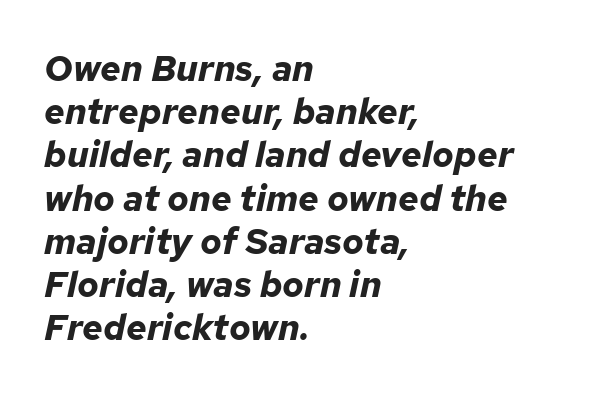
{"italic": "yes", "lean": "right", "slant_degrees": 12, "bold": "yes", "weight": "bold", "width": "normal", "stroke_contrast": "low", "x_height": "medium", "monospaced": "no", "underline": "no", "align": "left", "line_spacing_ratio": 1.2, "letter_spacing": "normal", "letter_spacing_em": 0.0, "glyph_px": 36}
